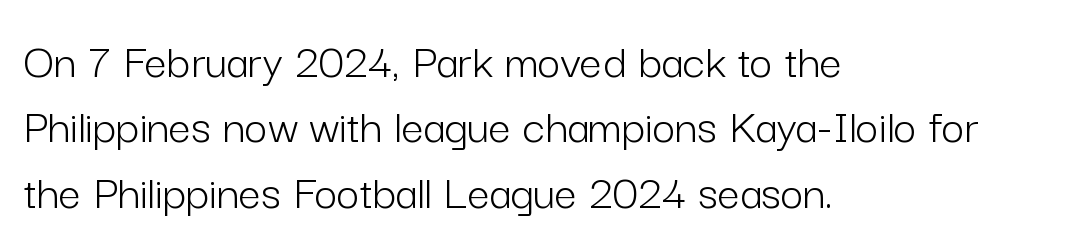
{"serif": "no", "italic": "no", "bold": "no", "weight": "light", "width": "normal", "stroke_contrast": "low", "x_height": "medium", "monospaced": "no", "underline": "no", "align": "left", "line_spacing": "normal", "line_spacing_ratio": 1.31, "letter_spacing": "normal", "letter_spacing_em": 0.0, "glyph_px": 50}
